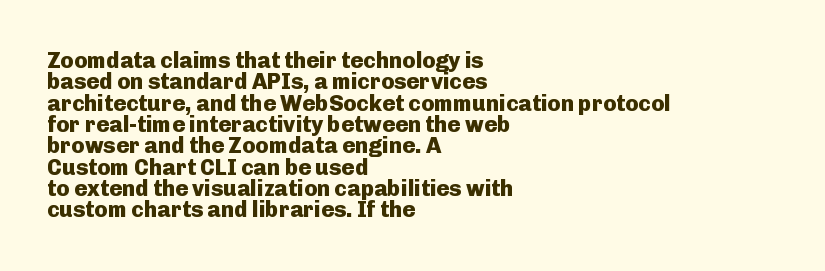
Letter spacing: default. The strip under each line holds only bare page. Notice how thick the strokes are: this is what a full bold looks like. This sample trades vertical openness for compactness between lines.
